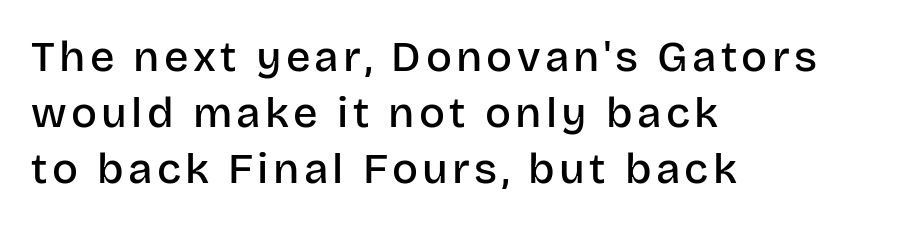
{"serif": "no", "italic": "no", "bold": "semi", "weight": "semibold", "width": "normal", "stroke_contrast": "low", "x_height": "large", "monospaced": "no", "underline": "no", "align": "left", "line_spacing": "normal", "line_spacing_ratio": 1.3, "glyph_px": 43}
